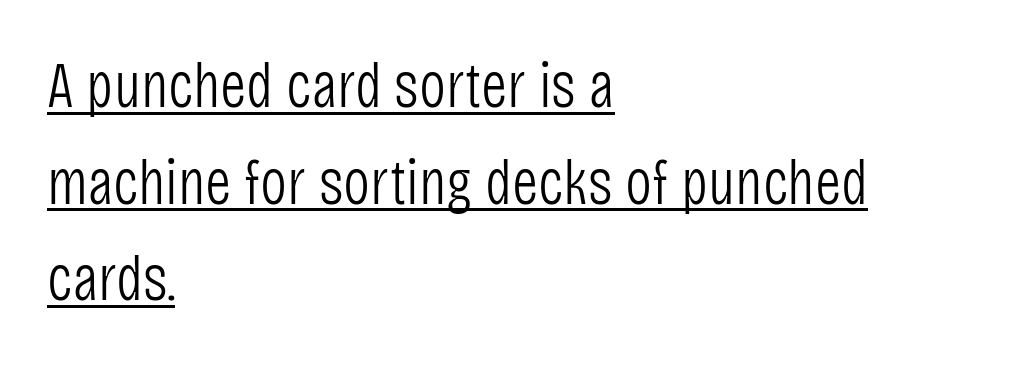
Q: Is the text bold? A: No.
Q: Is the text italic (slanted)? A: No, it is upright.
Q: Is the typeface a serif or a sans-serif typeface? A: Sans-serif.
Q: Is the text underlined? A: Yes.
Q: How is the paragraph aligned? A: Left-aligned.
Q: Is the spacing between letters normal or unusually wide? A: Normal.
Q: Is the spacing between lines tight, normal or loose? A: Normal.
Q: Width (condensed, normal, or wide)? A: Condensed.
Q: Stroke contrast? A: Low.
Q: x-height? A: Large.
Q: Monospaced? A: No.
